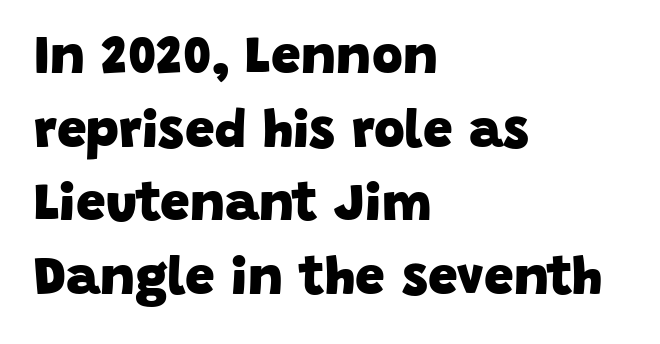
A clean baseline with only descenders dipping below it. Is there much room between lines? A standard amount, neither cramped nor airy. The rendering keeps characters at their native spacing. Note the varied advance widths — an 'i' is clearly narrower than an 'm'.
